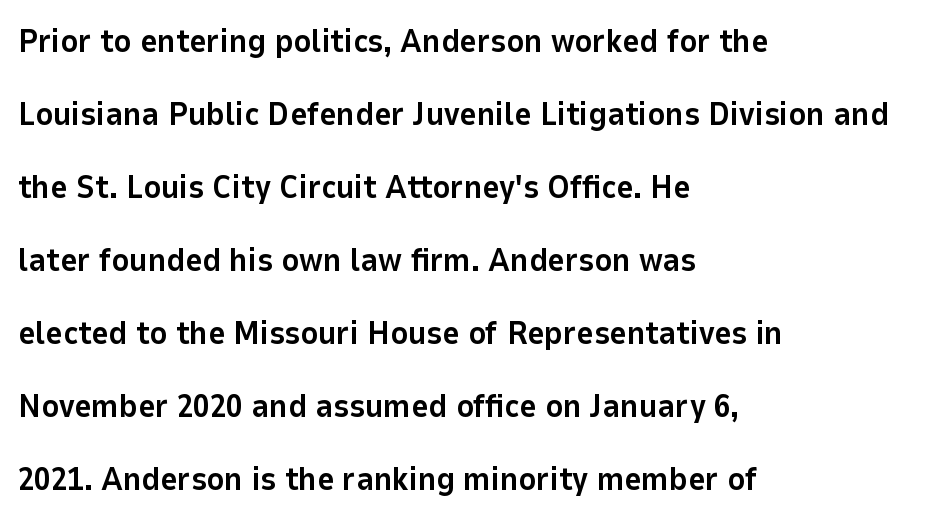
Default kerning and tracking; the words read as compact shapes. Type without underlining. The rendering uses natural spacing where letterforms have individual widths. In terms of weight, the rendering is a true, heavy bold. Compared with typical paragraphs, the rows here are farther apart. Designer's note — italics off, roman on.
